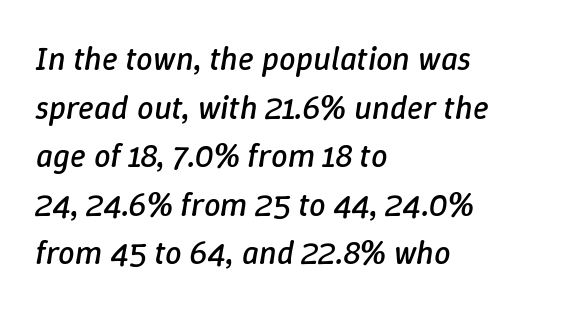
The image shows 33 px regular-weight type, italic (leaning right); set left-aligned, normal line spacing (1.47x), normal letter spacing, not underlined; low stroke contrast and a medium x-height.
